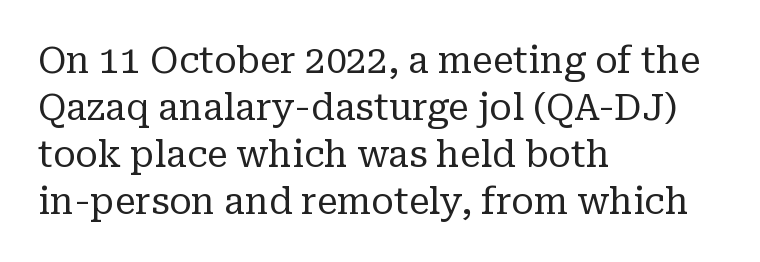
{"serif": "yes", "italic": "no", "bold": "no", "weight": "regular", "width": "normal", "stroke_contrast": "low", "x_height": "medium", "monospaced": "no", "underline": "no", "align": "left", "line_spacing": "normal", "line_spacing_ratio": 1.27, "letter_spacing": "normal", "letter_spacing_em": 0.0, "glyph_px": 37}
